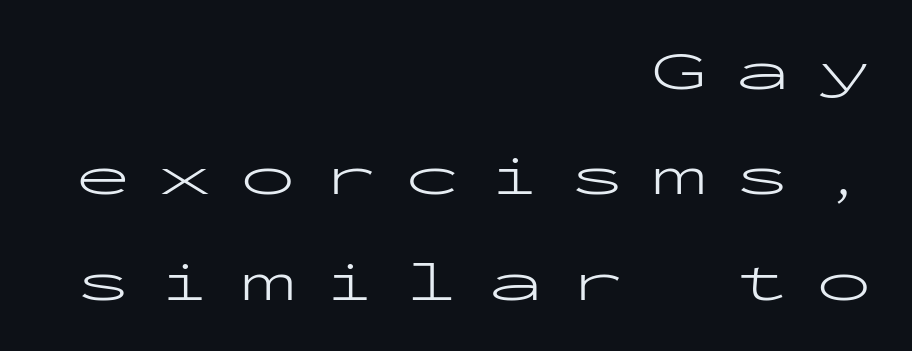
{"serif": "no", "italic": "no", "bold": "no", "weight": "light", "width": "wide", "stroke_contrast": "low", "x_height": "medium", "monospaced": "yes", "underline": "no", "align": "right", "line_spacing_ratio": 1.88, "letter_spacing": "wide", "letter_spacing_em": 0.47, "glyph_px": 56}
